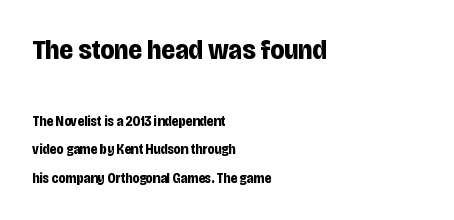
Q: Is the text bold? A: Yes.
Q: Is the text italic (slanted)? A: No, it is upright.
Q: Is the typeface a serif or a sans-serif typeface? A: Sans-serif.
Q: Is the text underlined? A: No.
Q: How is the paragraph aligned? A: Left-aligned.
Q: Is the spacing between letters normal or unusually wide? A: Normal.
Q: Is the spacing between lines tight, normal or loose? A: Loose.
Q: Which block of text is set in a larger size, the first (top) or the second (bottom)? A: The first (top) one.
Q: Width (condensed, normal, or wide)? A: Condensed.
Q: Stroke contrast? A: Low.
Q: x-height? A: Large.
Q: Monospaced? A: No.
